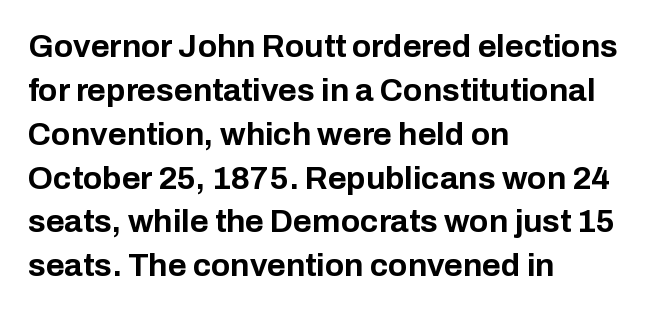
{"serif": "no", "italic": "no", "bold": "yes", "weight": "bold", "width": "normal", "stroke_contrast": "low", "x_height": "medium", "monospaced": "no", "underline": "no", "align": "left", "line_spacing": "normal", "line_spacing_ratio": 1.37, "letter_spacing": "normal", "letter_spacing_em": 0.0, "glyph_px": 32}
